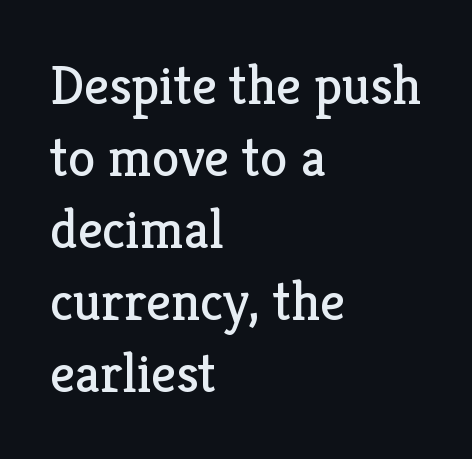
{"serif": "yes", "italic": "no", "bold": "no", "weight": "regular", "width": "normal", "stroke_contrast": "low", "x_height": "medium", "monospaced": "no", "underline": "no", "align": "left", "line_spacing": "normal", "line_spacing_ratio": 1.31, "letter_spacing": "normal", "letter_spacing_em": 0.0, "glyph_px": 55}
